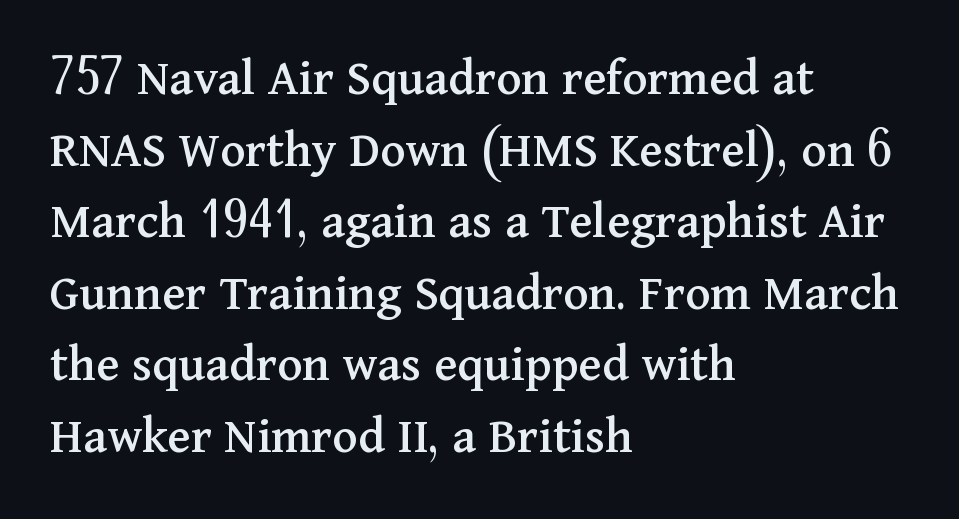
{"serif": "yes", "italic": "no", "width": "normal", "stroke_contrast": "medium", "x_height": "medium", "monospaced": "no", "underline": "no", "align": "left", "line_spacing": "normal", "line_spacing_ratio": 1.35, "letter_spacing": "normal", "letter_spacing_em": 0.0, "glyph_px": 53}
